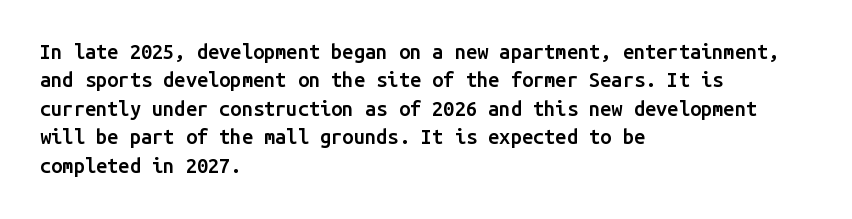
{"italic": "no", "bold": "semi", "underline": "no", "align": "left", "line_spacing": "normal", "line_spacing_ratio": 1.42, "letter_spacing": "normal", "letter_spacing_em": 0.0, "glyph_px": 20}
